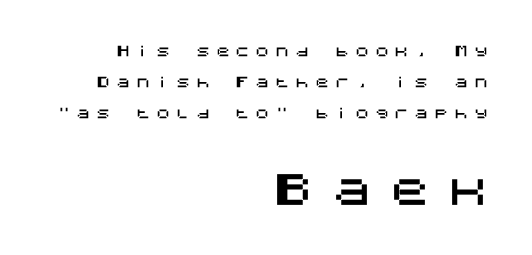
Notice how the passage keeps a crisp vertical edge on the right only. Size hierarchy here favors the trailing block over the leading one. Inter-character spacing is expanded well beyond the font's built-in metrics. This is the regular roman posture of the typeface. Beneath every word, the page is bare.
